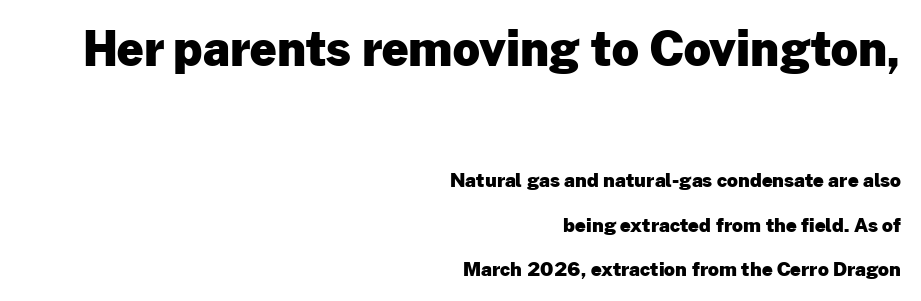
{"serif": "no", "italic": "no", "bold": "yes", "weight": "heavy", "width": "normal", "stroke_contrast": "low", "x_height": "medium", "monospaced": "no", "underline": "no", "align": "right", "line_spacing": "loose", "line_spacing_ratio": 2.35, "letter_spacing": "normal", "letter_spacing_em": 0.0, "larger_block": "first", "size_ratio": 2.47, "glyph_px": 47}
